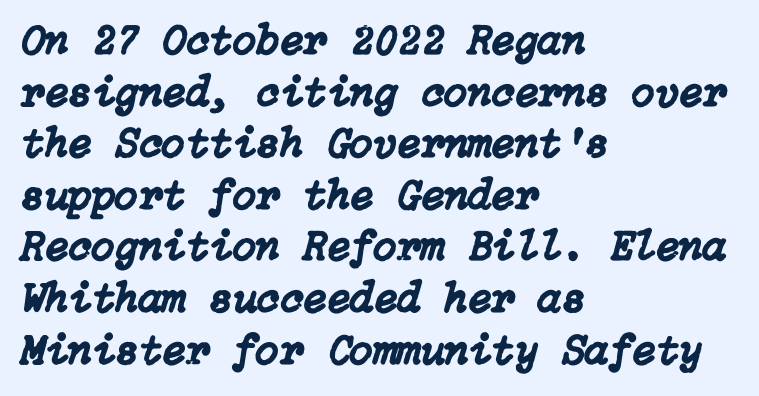
Default kerning and tracking; the words read as compact shapes. Line starts are locked; line ends wander. Italic? Definitely — the glyphs are oblique. Words float on clear page, feet unadorned.
